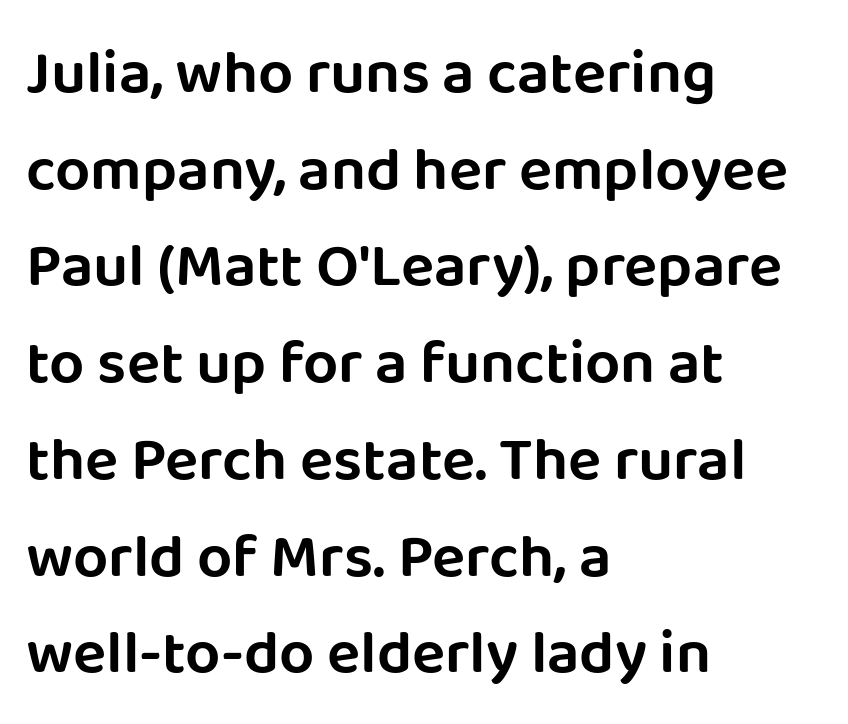
The image shows 62 px sans-serif type, upright; set left-aligned, normal line spacing (1.56x), normal letter spacing, not underlined; low stroke contrast and a large x-height.
